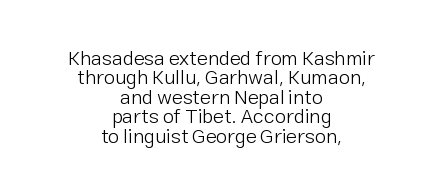
The image shows 20 px text type, upright; set centered, tight line spacing (0.97x), normal letter spacing, not underlined.
